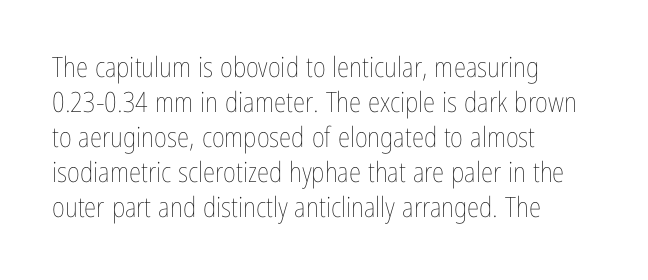
Q: Is the text bold? A: No.
Q: Is the text italic (slanted)? A: No, it is upright.
Q: Is the text underlined? A: No.
Q: How is the paragraph aligned? A: Left-aligned.
Q: Is the spacing between letters normal or unusually wide? A: Normal.
Q: Is the spacing between lines tight, normal or loose? A: Normal.
Q: Width (condensed, normal, or wide)? A: Condensed.
Q: Stroke contrast? A: Low.
Q: x-height? A: Medium.
Q: Monospaced? A: No.
